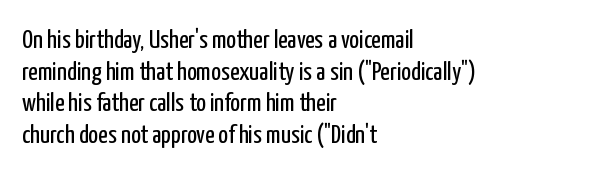
Q: Is the text bold? A: No.
Q: Is the text italic (slanted)? A: No, it is upright.
Q: Is the text underlined? A: No.
Q: How is the paragraph aligned? A: Left-aligned.
Q: Is the spacing between letters normal or unusually wide? A: Normal.
